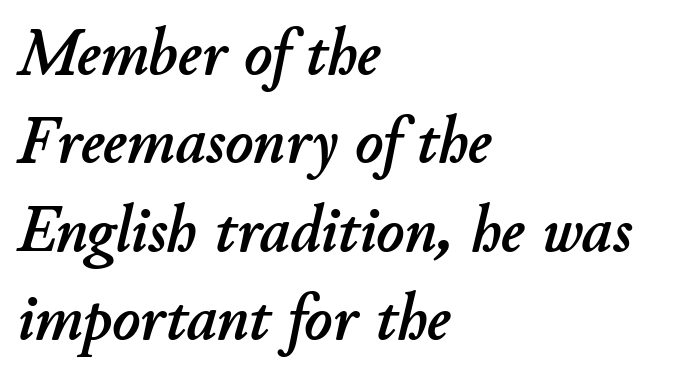
All the whitespace from short lines collects on the right. Lines of text with bare space underneath. The type is set solid horizontally, with unmodified tracking. An italicized treatment has been applied to the whole sample. Do the characters align in a grid? No, the font is proportional. Line spacing here is normal.
